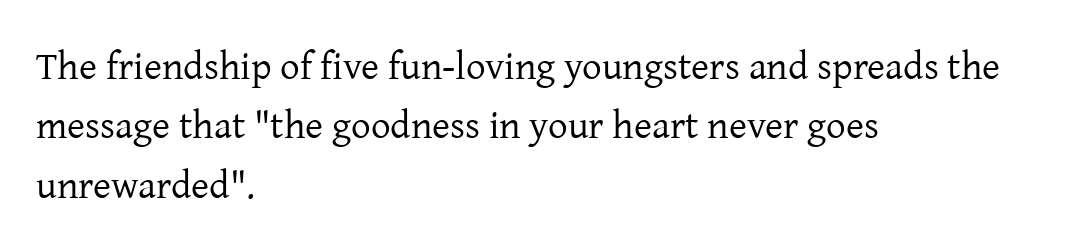
The image shows 39 px regular-weight serif type, upright; set left-aligned, normal line spacing (1.52x), normal letter spacing, not underlined; low stroke contrast and a medium x-height.
